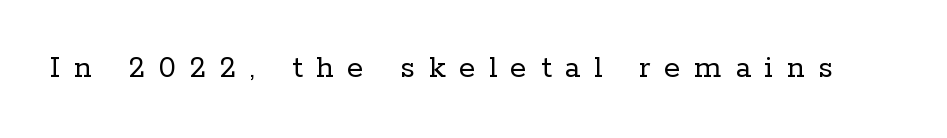
Q: Is the text bold? A: No.
Q: Is the text italic (slanted)? A: No, it is upright.
Q: Is the typeface a serif or a sans-serif typeface? A: Serif.
Q: Is the text underlined? A: No.
Q: Is the spacing between letters normal or unusually wide? A: Unusually wide.
Q: Width (condensed, normal, or wide)? A: Normal.
Q: Stroke contrast? A: Low.
Q: x-height? A: Medium.
Q: Monospaced? A: No.
